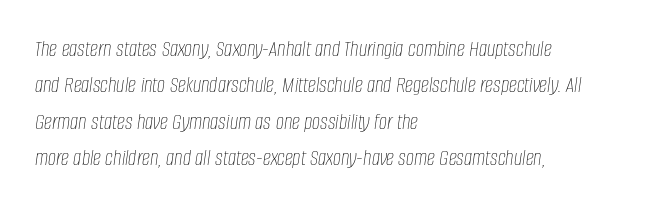
{"italic": "yes", "lean": "right", "slant_degrees": 8, "bold": "no", "underline": "no", "align": "left", "line_spacing": "normal", "line_spacing_ratio": 1.58, "letter_spacing": "normal", "letter_spacing_em": 0.0, "glyph_px": 23}
